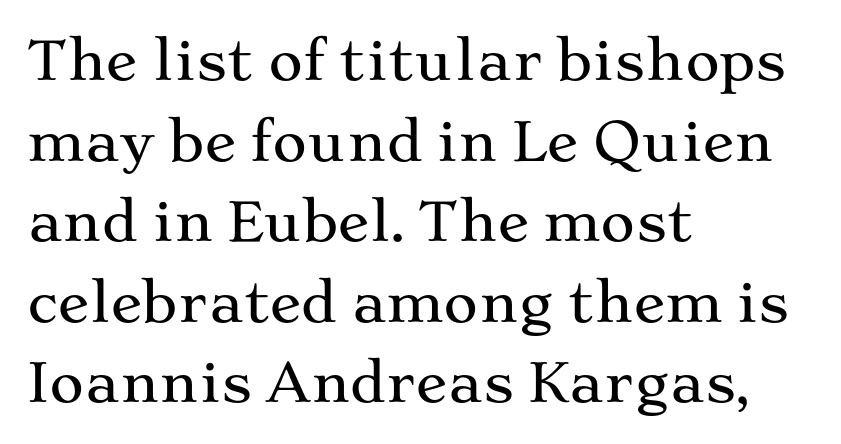
Q: Is the text italic (slanted)? A: No, it is upright.
Q: Is the typeface a serif or a sans-serif typeface? A: Serif.
Q: Is the text underlined? A: No.
Q: How is the paragraph aligned? A: Left-aligned.
Q: Is the spacing between letters normal or unusually wide? A: Normal.
Q: Is the spacing between lines tight, normal or loose? A: Normal.
Q: Width (condensed, normal, or wide)? A: Wide.
Q: Stroke contrast? A: Medium.
Q: x-height? A: Medium.
Q: Monospaced? A: No.
